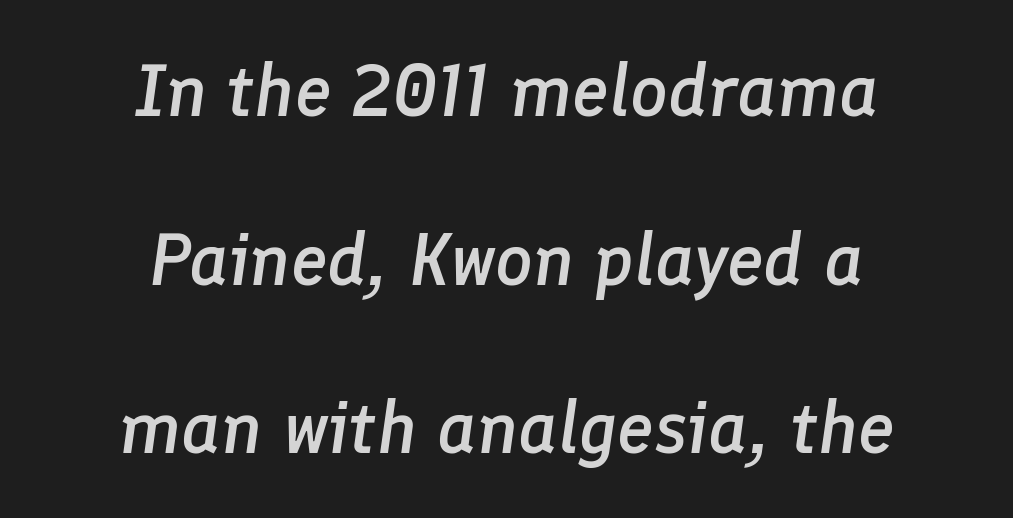
The image shows 74 px semibold type, italic (leaning right); set centered, loose line spacing (2.28x), normal letter spacing, not underlined; low stroke contrast and a medium x-height.
